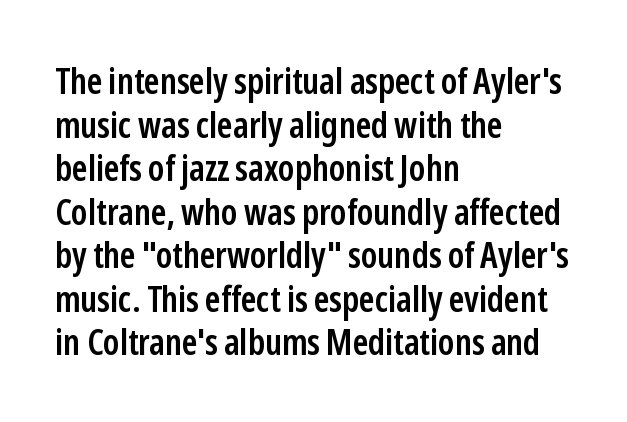
The glyphs have the mass of a demibold cut, below bold. Here the designer chose a conventional face with non-uniform glyph widths. Plain, unruled lines of type. Compared with typical body copy, the letter spacing here is the same. Is this a sans? Yes — the strokes have no serifs.
